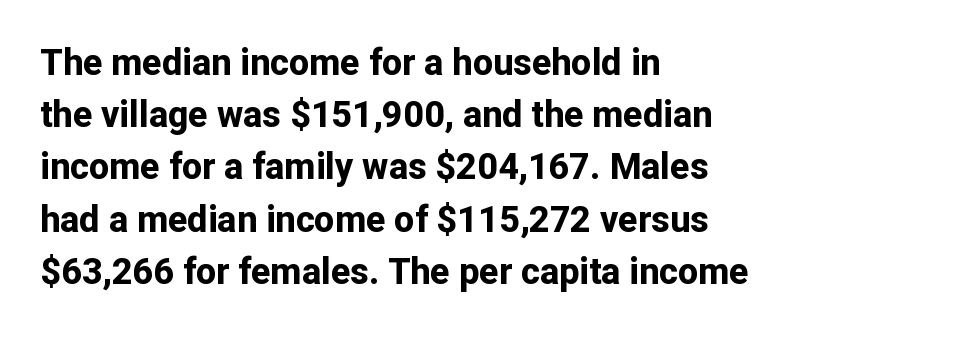
Q: Is the text bold? A: Yes.
Q: Is the text italic (slanted)? A: No, it is upright.
Q: Is the typeface a serif or a sans-serif typeface? A: Sans-serif.
Q: Is the text underlined? A: No.
Q: How is the paragraph aligned? A: Left-aligned.
Q: Is the spacing between letters normal or unusually wide? A: Normal.
Q: Is the spacing between lines tight, normal or loose? A: Normal.
Q: Width (condensed, normal, or wide)? A: Normal.
Q: Stroke contrast? A: Low.
Q: x-height? A: Medium.
Q: Monospaced? A: No.
